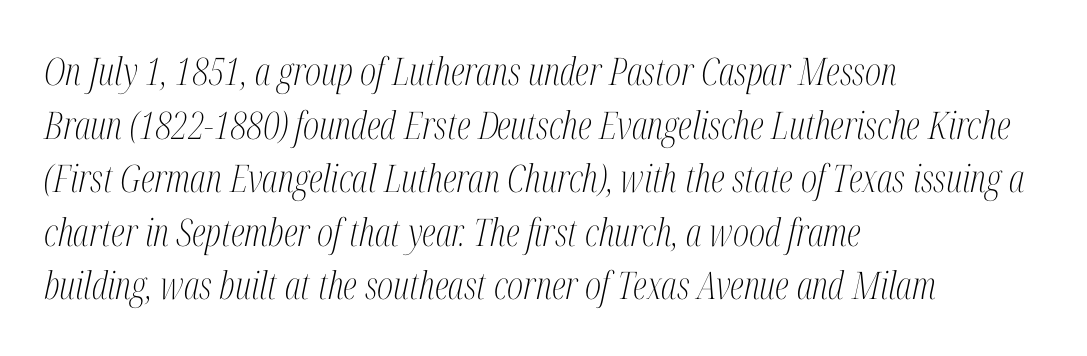
The image shows 38 px light, condensed serif type, italic (leaning right); set left-aligned, normal line spacing (1.41x), normal letter spacing, not underlined; medium stroke contrast and a medium x-height.
